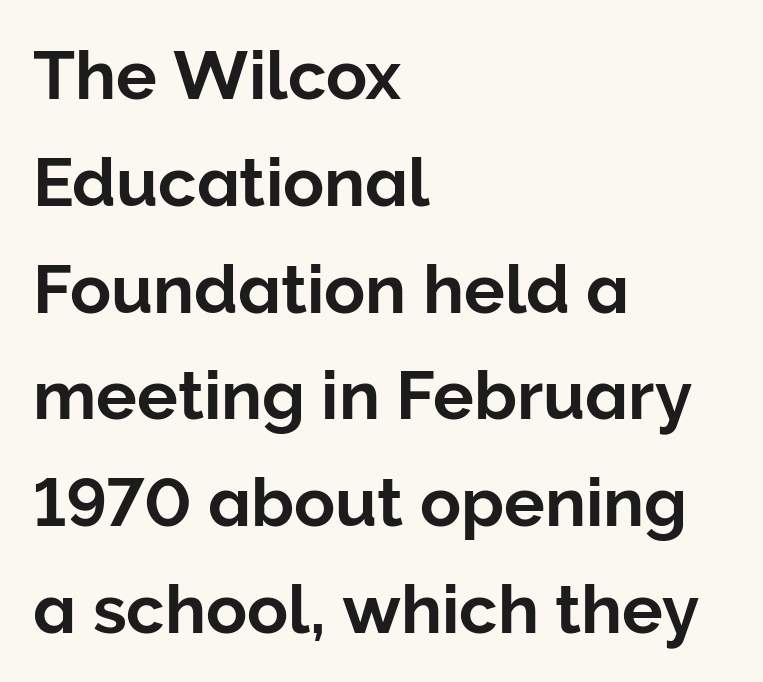
The image shows 68 px sans-serif type, upright; set left-aligned, normal line spacing (1.57x), normal letter spacing, not underlined; low stroke contrast and a medium x-height.
